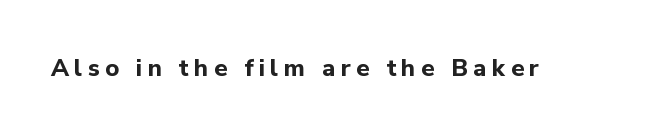
Q: Is the text bold? A: Yes.
Q: Is the text italic (slanted)? A: No, it is upright.
Q: Is the text underlined? A: No.
Q: Is the spacing between letters normal or unusually wide? A: Unusually wide.
